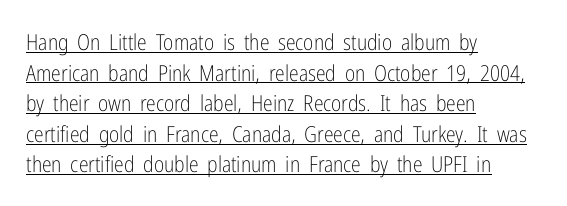
The image shows 22 px text type, upright; set left-aligned, normal line spacing (1.39x), normal letter spacing, underlined.
